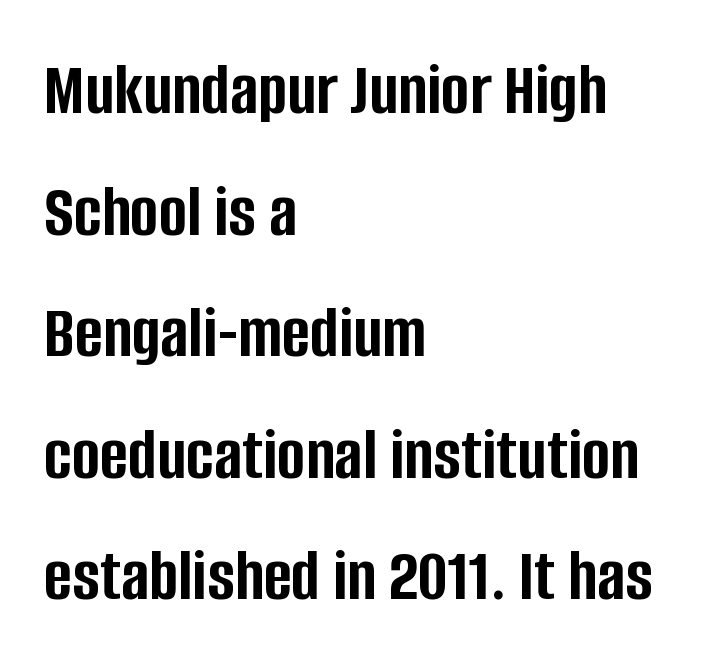
{"serif": "no", "italic": "no", "bold": "yes", "weight": "semibold", "width": "condensed", "stroke_contrast": "low", "x_height": "large", "monospaced": "no", "underline": "no", "align": "left", "line_spacing": "normal", "line_spacing_ratio": 1.6, "letter_spacing": "normal", "letter_spacing_em": 0.0, "glyph_px": 76}
